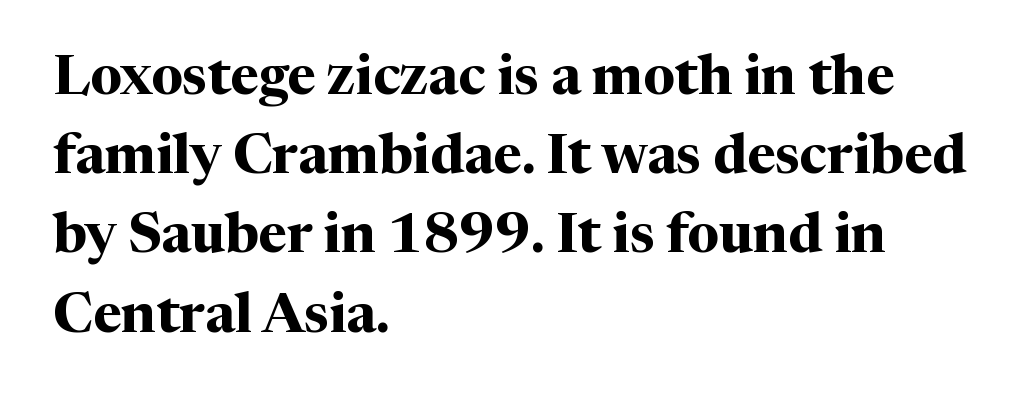
Every row of glyphs begins at an identical x-position on the left. I'd call this a serif setting — the letters wear small feet. Summary of weight: heavy, a full bold. What stands out about the letter spacing? Nothing — it is the standard amount. Rendered with straight, roman letterforms. Descenders hang freely into open space.
